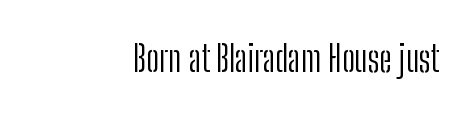
Q: Is the text bold? A: No.
Q: Is the text italic (slanted)? A: No, it is upright.
Q: Is the typeface a serif or a sans-serif typeface? A: Sans-serif.
Q: Is the text underlined? A: No.
Q: Is the spacing between letters normal or unusually wide? A: Normal.
Q: Width (condensed, normal, or wide)? A: Condensed.
Q: Stroke contrast? A: Low.
Q: x-height? A: Medium.
Q: Monospaced? A: No.
